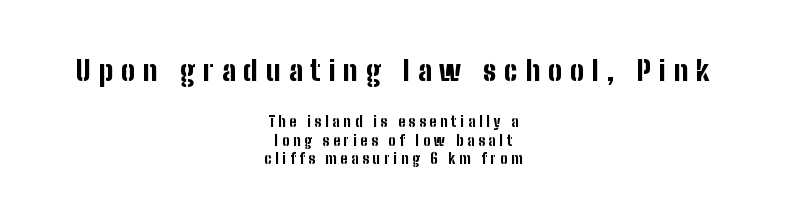
Q: Is the text bold? A: Yes.
Q: Is the text italic (slanted)? A: No, it is upright.
Q: Is the typeface a serif or a sans-serif typeface? A: Sans-serif.
Q: Is the text underlined? A: No.
Q: How is the paragraph aligned? A: Centered.
Q: Is the spacing between letters normal or unusually wide? A: Unusually wide.
Q: Is the spacing between lines tight, normal or loose? A: Normal.
Q: Which block of text is set in a larger size, the first (top) or the second (bottom)? A: The first (top) one.
Q: Width (condensed, normal, or wide)? A: Condensed.
Q: Stroke contrast? A: Low.
Q: x-height? A: Medium.
Q: Monospaced? A: No.
